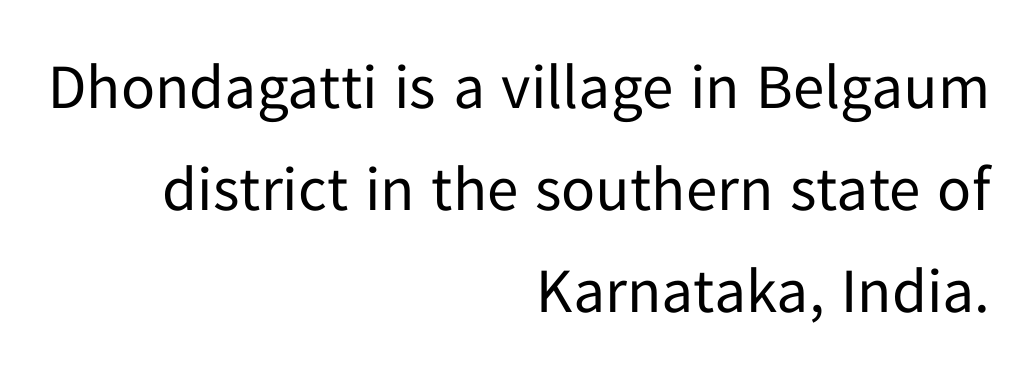
The image shows 63 px regular-weight sans-serif type, upright; set right-aligned, normal line spacing (1.62x), normal letter spacing, not underlined; low stroke contrast and a medium x-height.
